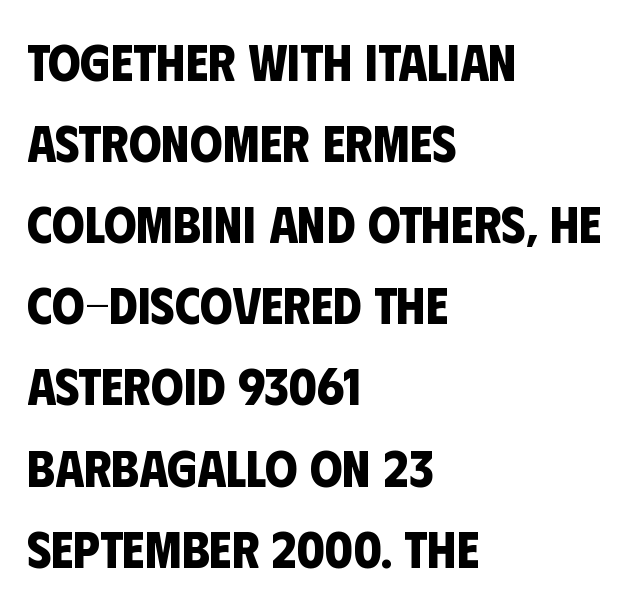
Q: Is the text bold? A: Yes.
Q: Is the typeface a serif or a sans-serif typeface? A: Sans-serif.
Q: Is the text underlined? A: No.
Q: How is the paragraph aligned? A: Left-aligned.
Q: Is the spacing between letters normal or unusually wide? A: Normal.
Q: Is the spacing between lines tight, normal or loose? A: Normal.
Q: Width (condensed, normal, or wide)? A: Condensed.
Q: Stroke contrast? A: Low.
Q: x-height? A: Large.
Q: Monospaced? A: No.
